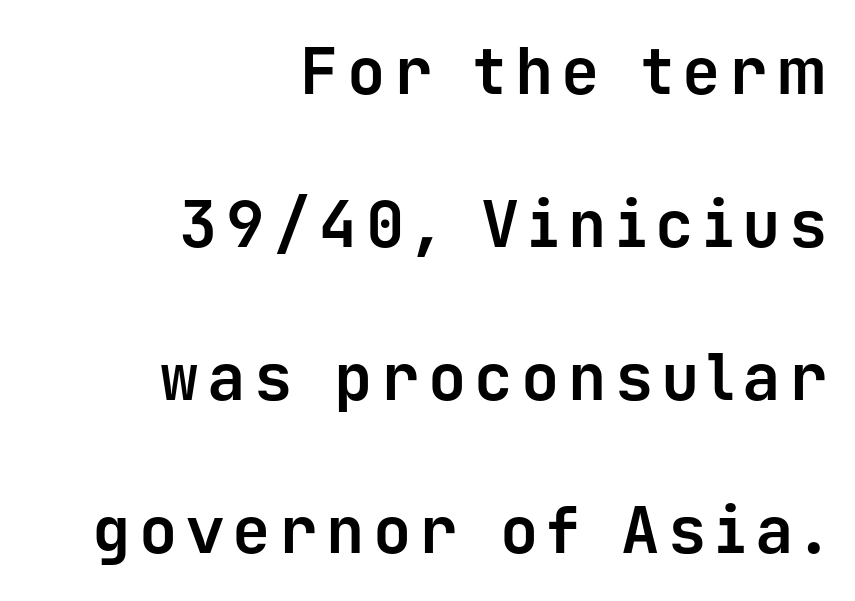
{"serif": "no", "italic": "no", "bold": "yes", "weight": "bold", "width": "normal", "stroke_contrast": "low", "x_height": "medium", "monospaced": "yes", "underline": "no", "align": "right", "line_spacing": "loose", "line_spacing_ratio": 2.39, "glyph_px": 64}
